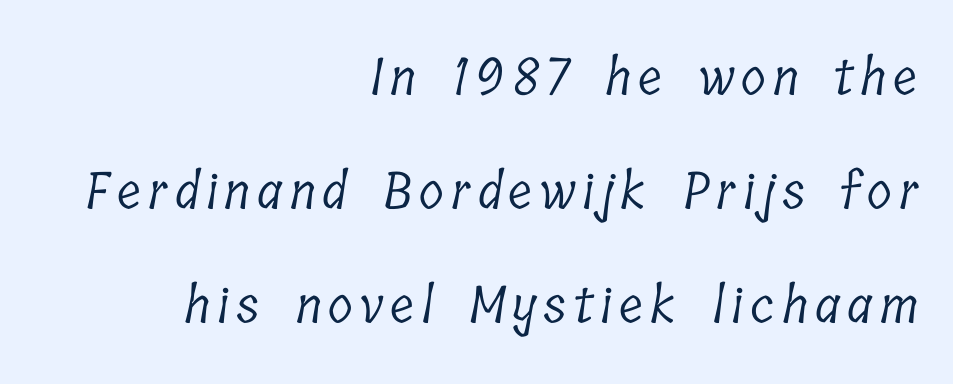
The image shows 51 px light, condensed serif type; set right-aligned, loose line spacing (2.24x), not underlined; low stroke contrast and a medium x-height.
